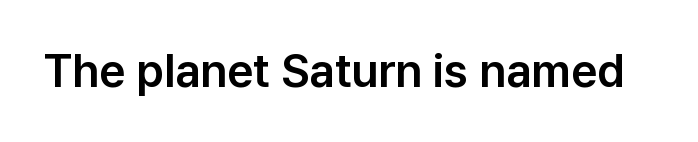
{"serif": "no", "italic": "no", "width": "normal", "stroke_contrast": "low", "x_height": "medium", "monospaced": "no", "underline": "no", "letter_spacing": "normal", "letter_spacing_em": 0.0, "glyph_px": 46}
